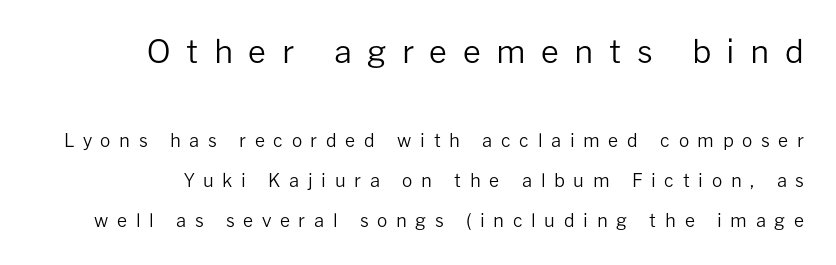
{"serif": "no", "italic": "no", "bold": "no", "weight": "regular", "width": "normal", "stroke_contrast": "low", "x_height": "medium", "monospaced": "no", "underline": "no", "line_spacing": "loose", "line_spacing_ratio": 2.23, "letter_spacing": "wide", "letter_spacing_em": 0.48, "larger_block": "first", "size_ratio": 1.78, "glyph_px": 32}
